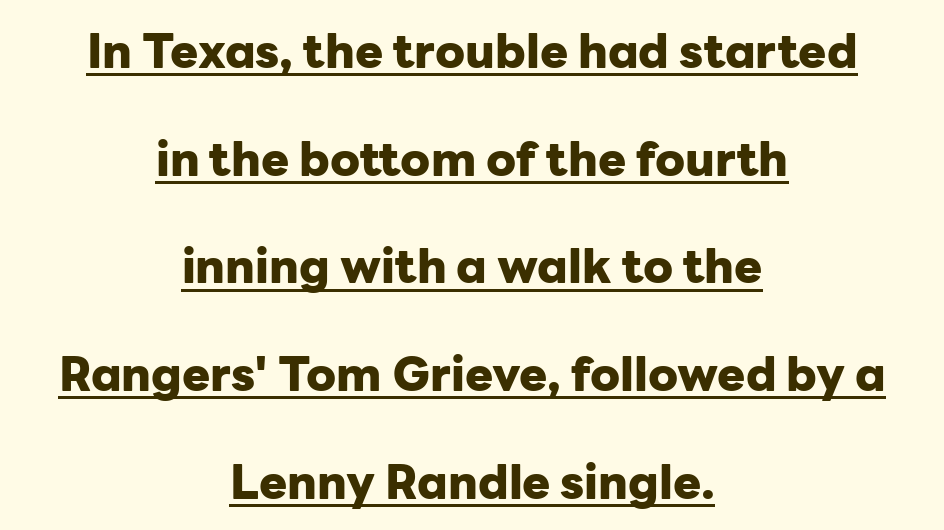
The image shows 47 px heavy sans-serif type, upright; set centered, loose line spacing (2.29x), normal letter spacing, underlined; low stroke contrast and a medium x-height.
